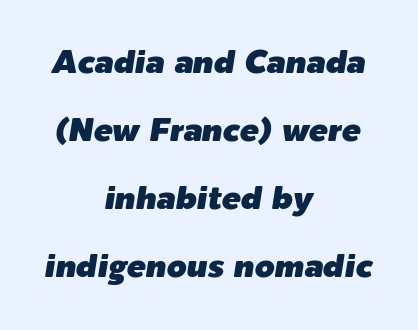
Q: Is the text italic (slanted)? A: Yes, it leans right by about 9 degrees.
Q: Is the text underlined? A: No.
Q: How is the paragraph aligned? A: Centered.
Q: Is the spacing between letters normal or unusually wide? A: Normal.
Q: Is the spacing between lines tight, normal or loose? A: Loose.
Q: Width (condensed, normal, or wide)? A: Normal.
Q: Stroke contrast? A: Low.
Q: x-height? A: Medium.
Q: Monospaced? A: No.
